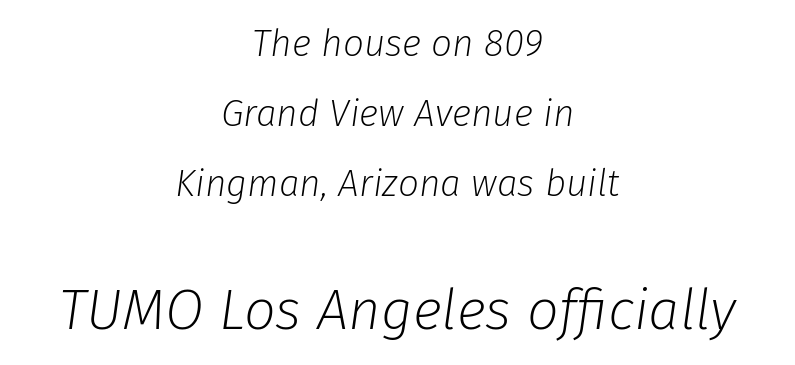
Horizontal alignment here is central, giving a formal, balanced look. The rendering keeps characters at their native spacing. Designer's note — italics engaged. Two sizes are in play, and the larger belongs to the second block. The string is rendered with underlining switched off.
